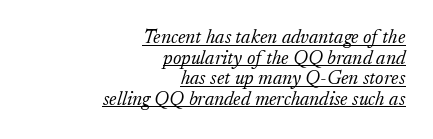
The specimen reads as italic at a glance. On a weight scale, this lands at 450 or below. Regarding leading, the lines here are crowded together. Honestly, the underline is the first thing you notice here. How are the letters spaced? Ordinarily, with no added tracking.
